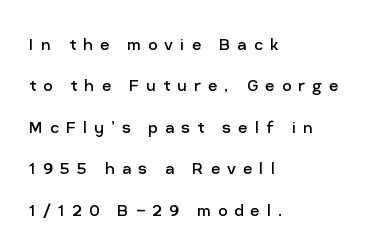
Q: Is the text bold? A: No.
Q: Is the text italic (slanted)? A: No, it is upright.
Q: Is the text underlined? A: No.
Q: How is the paragraph aligned? A: Left-aligned.
Q: Is the spacing between letters normal or unusually wide? A: Unusually wide.
Q: Is the spacing between lines tight, normal or loose? A: Loose.
